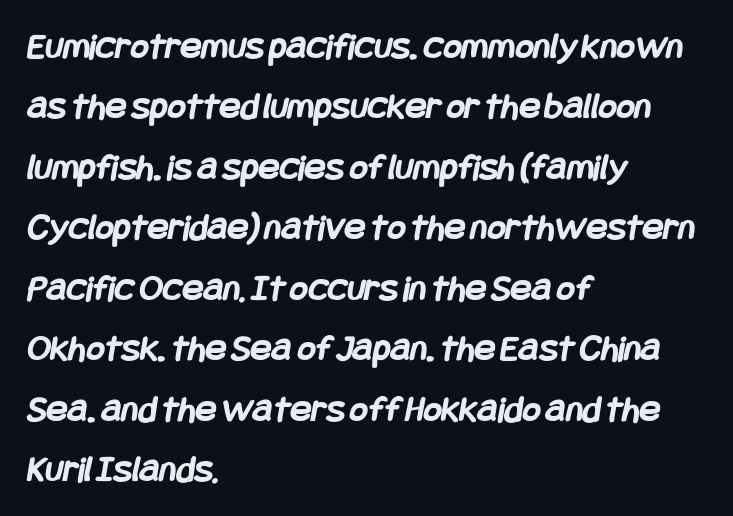
The space beneath each line is pristine and unruled. I'd describe the lettering as bold — thick and assertive. The rows are spaced the way most documents space them. In CSS terms this would be text-align: left. Default kerning and tracking; the words read as compact shapes. Does the type have serifs? No, each stem ends abruptly.
